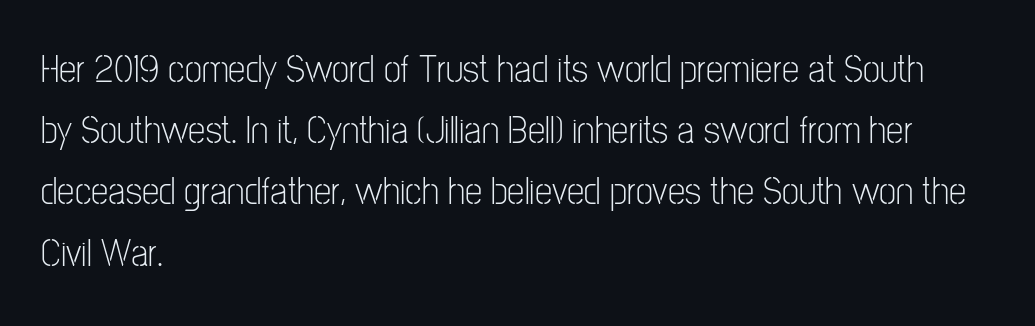
The font's upright variant was chosen for this text. Does extra space separate the letters? No, they use regular spacing. This sample is left-justified, so line endings fall wherever the words run out. No letter is thick-stroked: the sample isn't bold. This sample keeps an unexceptional amount of space between lines. Varying glyph widths throughout — classic text-font behaviour.
